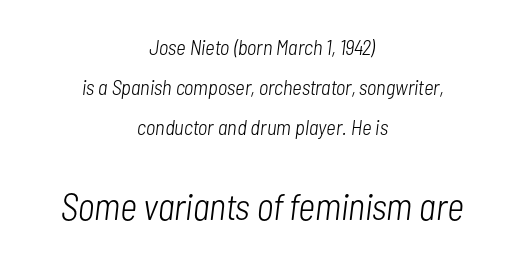
Clear beneath every line of the passage. A light-to-regular cut is what we see here. Glyph-to-glyph distance matches everyday printed text. Size contrast runs from small at the top to large at the bottom.
